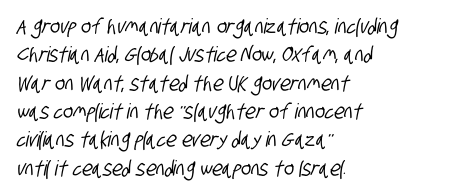
Q: Is the text underlined? A: No.
Q: How is the paragraph aligned? A: Left-aligned.
Q: Is the spacing between letters normal or unusually wide? A: Normal.
Q: Is the spacing between lines tight, normal or loose? A: Normal.
